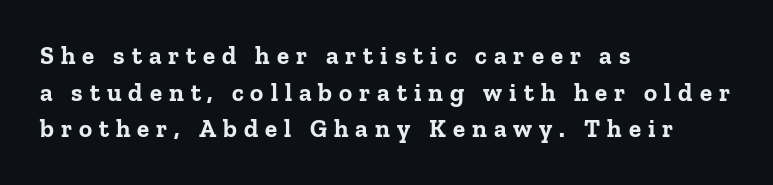
A typesetter would call this heavily tracked-out type. Compared with a centered layout, this one pins lines to the left instead. Decoration check: the copy has no underline. Line spacing here is normal.
